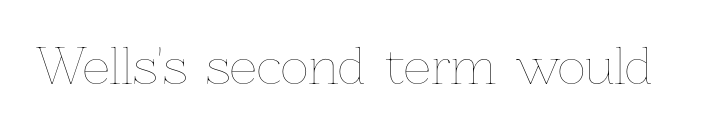
Inter-character spacing is left at the font's built-in metrics. Descenders are the only things crossing below the line. Every stem runs plumb, perpendicular to the baseline. The font sits on the lighter half of the weight spectrum, regular included.
